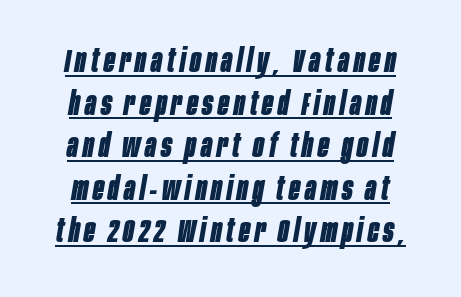
The image shows 32 px bold, condensed type, italic (leaning right); set normal line spacing (1.33x), underlined; low stroke contrast and a large x-height.
